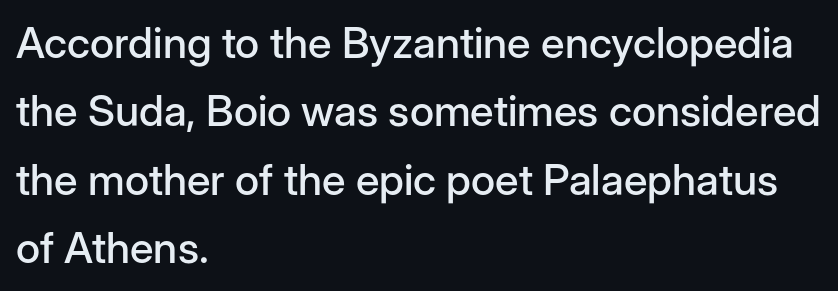
Q: Is the text italic (slanted)? A: No, it is upright.
Q: Is the typeface a serif or a sans-serif typeface? A: Sans-serif.
Q: Is the text underlined? A: No.
Q: How is the paragraph aligned? A: Left-aligned.
Q: Is the spacing between letters normal or unusually wide? A: Normal.
Q: Is the spacing between lines tight, normal or loose? A: Normal.
Q: Width (condensed, normal, or wide)? A: Normal.
Q: Stroke contrast? A: Low.
Q: x-height? A: Medium.
Q: Monospaced? A: No.
